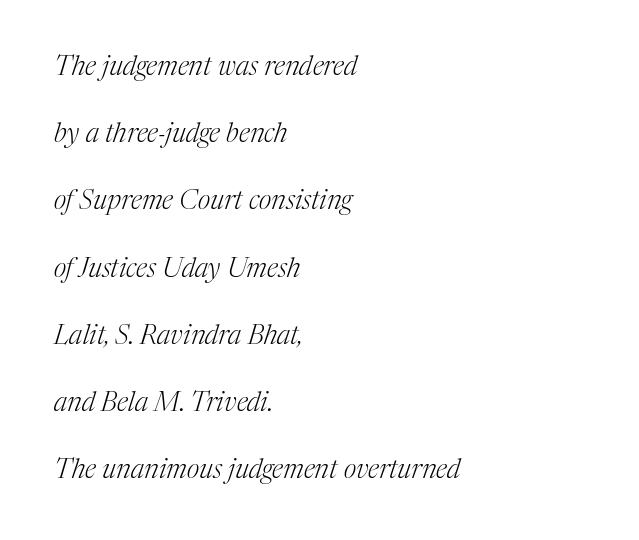
{"italic": "yes", "lean": "right", "slant_degrees": 17, "bold": "no", "underline": "no", "align": "left", "line_spacing": "loose", "line_spacing_ratio": 2.49, "letter_spacing": "normal", "letter_spacing_em": 0.0, "glyph_px": 27}
